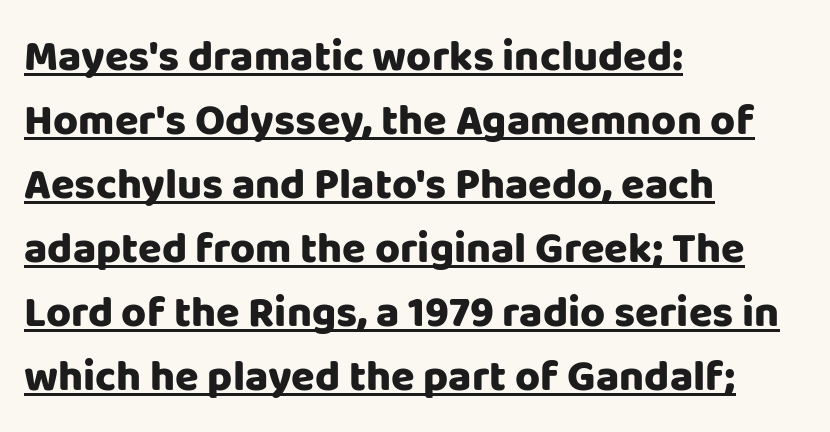
{"serif": "no", "italic": "no", "bold": "yes", "weight": "heavy", "width": "normal", "stroke_contrast": "low", "x_height": "large", "monospaced": "no", "underline": "yes", "align": "left", "line_spacing": "normal", "line_spacing_ratio": 1.49, "letter_spacing": "normal", "letter_spacing_em": 0.0, "glyph_px": 43}
